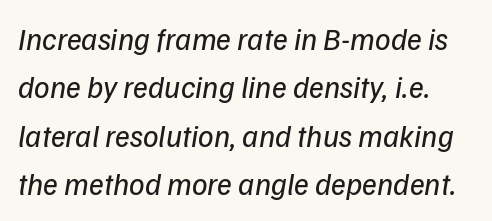
{"serif": "no", "bold": "no", "weight": "regular", "width": "normal", "stroke_contrast": "low", "x_height": "medium", "monospaced": "no", "underline": "no", "line_spacing": "normal", "line_spacing_ratio": 1.56, "letter_spacing": "normal", "letter_spacing_em": 0.0, "glyph_px": 31}
